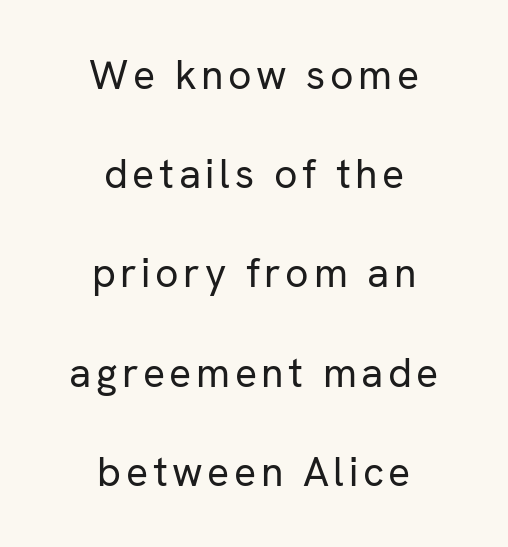
To sum up the face: it is a sans, with no serifs. The font's upright variant was chosen for this text. The space directly below the letters is spotless. Is this a fixed-width face? No — the glyphs have proportional, varying widths.
